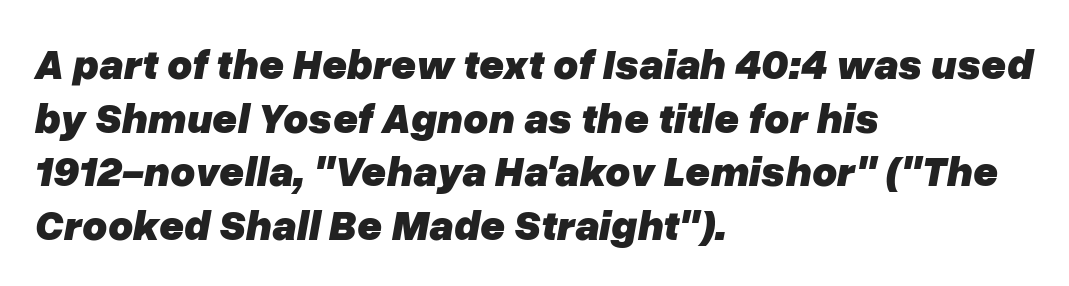
The image shows 43 px heavy type, italic (leaning right); set left-aligned, normal line spacing (1.25x), normal letter spacing, not underlined; low stroke contrast and a medium x-height.
